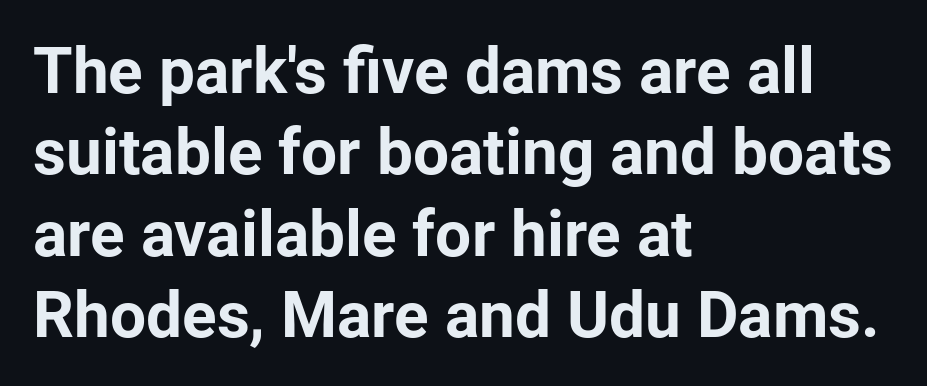
The font is running at its bold setting. In CSS terms this would be text-align: left. Letter spacing: default. Decoration check: the copy has no underline. Type style note: lacks serifs.
